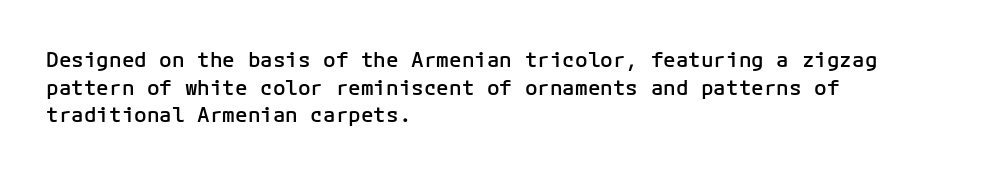
Q: Is the text bold? A: Semi-bold.
Q: Is the text italic (slanted)? A: No, it is upright.
Q: Is the text underlined? A: No.
Q: How is the paragraph aligned? A: Left-aligned.
Q: Is the spacing between letters normal or unusually wide? A: Normal.
Q: Is the spacing between lines tight, normal or loose? A: Normal.
